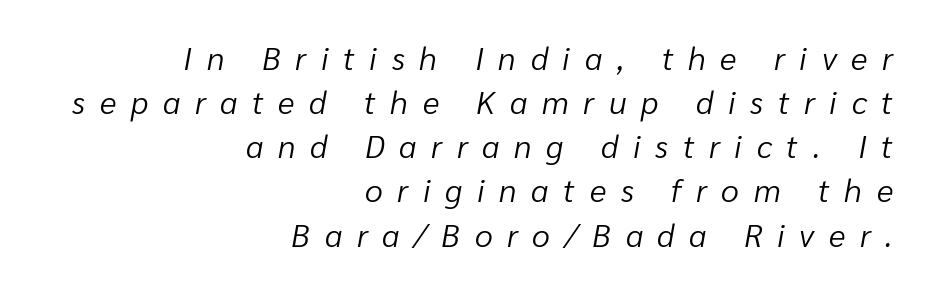
Nothing heavy about these letters — not bold at all. The line texture is sparse and dotted thanks to wide tracking. Layout note: lines flush right. Horizontal bands of white between lines are of average thickness. Here the designer chose a conventional face with non-uniform glyph widths.
